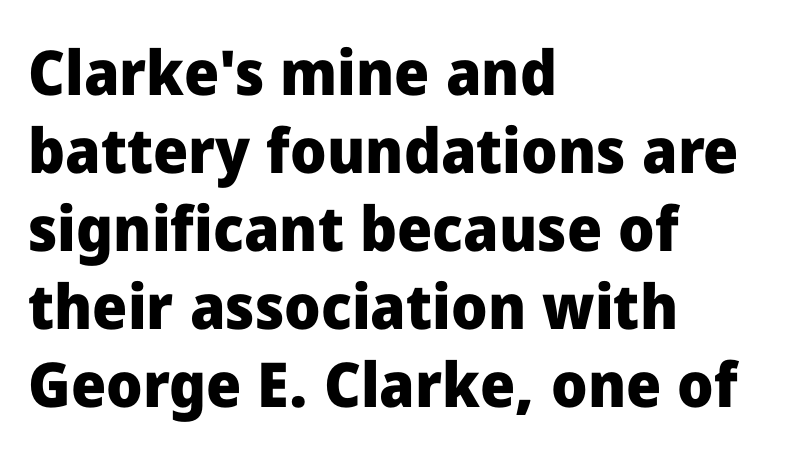
The rendering keeps characters at their native spacing. The rendering uses natural spacing where letterforms have individual widths. These lines sit exactly where default settings would place them. Do the letters lean? They stand straight. Check the space under the baseline: it is left empty. Notice how the passage keeps a crisp vertical edge on the left only.
